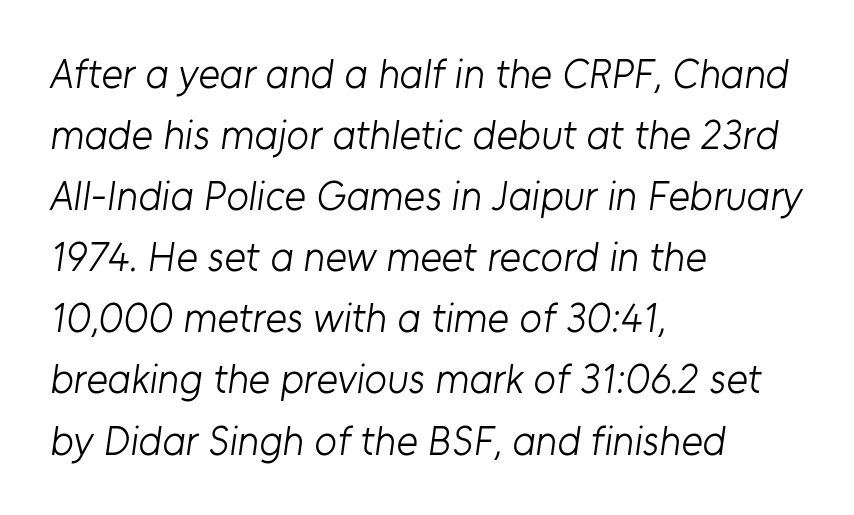
The image shows 41 px light sans-serif type; set left-aligned, normal line spacing (1.49x), normal letter spacing, not underlined; low stroke contrast and a medium x-height.
